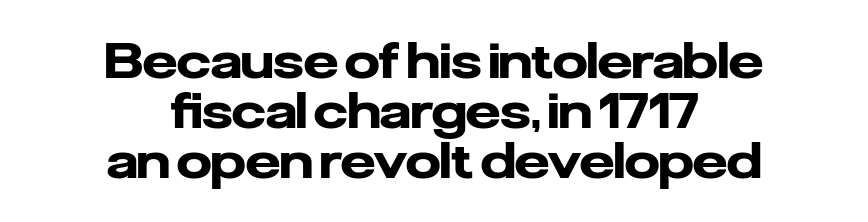
Descenders are the only things crossing below the line. These lines are rendered in a variable-pitch font. The text was rendered using a sans face with plain stroke endings. The axis of the letterforms is exactly vertical. Cramped leading.
